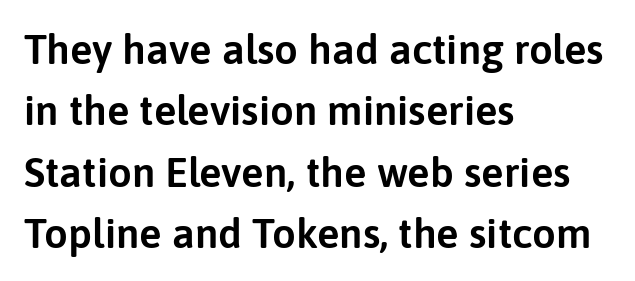
The specimen reads as upright at a glance. Classification — sans serif. Nothing unusual about the tracking: characters are spaced as the font intends. Each letter keeps its own natural width here, so spacing adapts to shape. Descender tails drop into unmarked territory.
